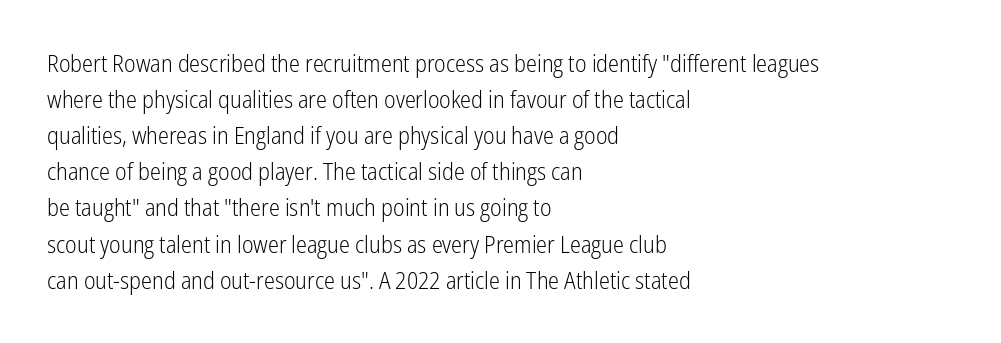
The image shows 23 px text type, upright; set left-aligned, normal line spacing (1.57x), normal letter spacing, not underlined.
